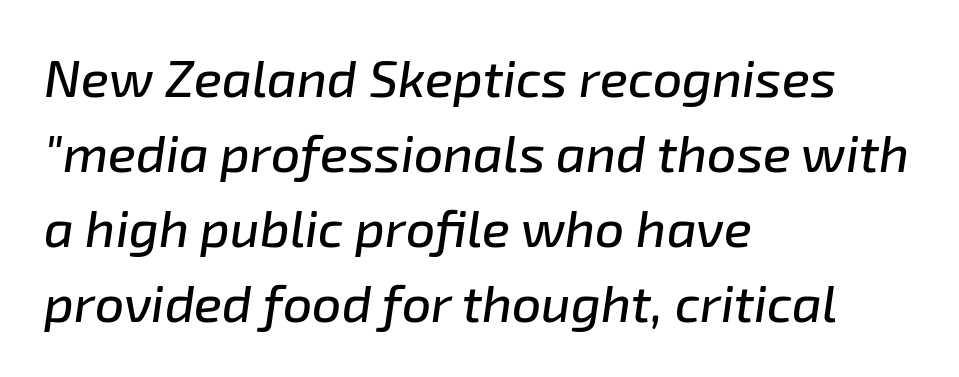
This rendering features lettering with no underline. Notice how descenders clear the ascenders below comfortably — that's standard leading. Caption: standard tracking, unaltered. The rendering anchors every line to the left-hand side. You could not count columns in this text — the font is proportionally spaced.
